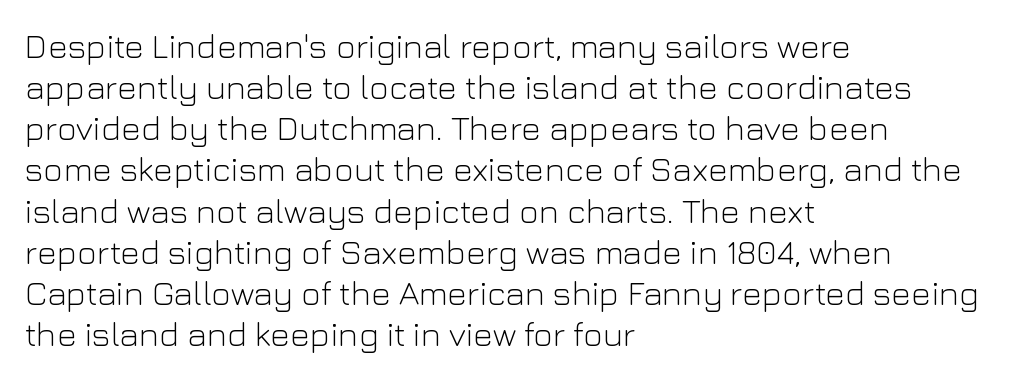
Serifs: no, the terminals of the letterforms are clean. The glyphs are unaccompanied by any horizontal stroke below them. The paragraph has a hard left edge and a soft right edge. Upright lettering throughout. These glyphs show unthickened strokes, regular width or finer.
